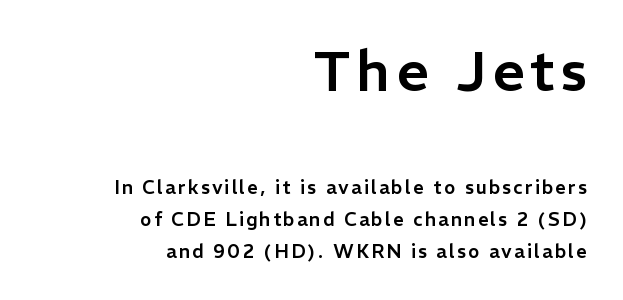
The image shows 56 px sans-serif type, upright; set right-aligned, normal line spacing (1.68x), not underlined; the first (top) block is 2.95x larger; low stroke contrast and a medium x-height.
